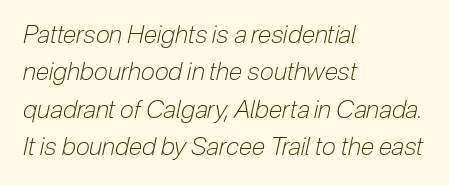
The image shows 25 px text type, italic (leaning right); set left-aligned, normal line spacing (1.5x), normal letter spacing, not underlined.
